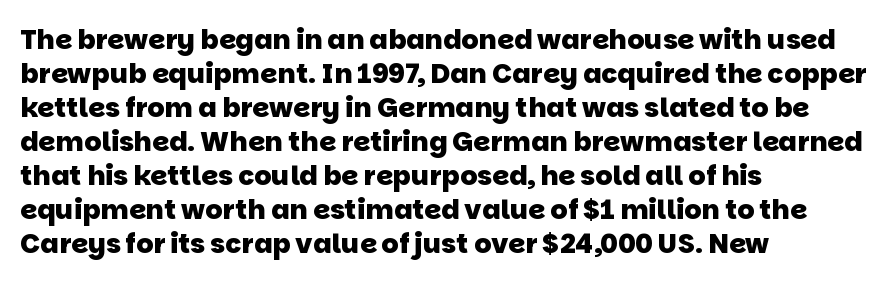
{"bold": "yes", "underline": "no", "align": "left", "line_spacing": "normal", "line_spacing_ratio": 1.26, "letter_spacing": "normal", "letter_spacing_em": 0.0, "glyph_px": 27}
